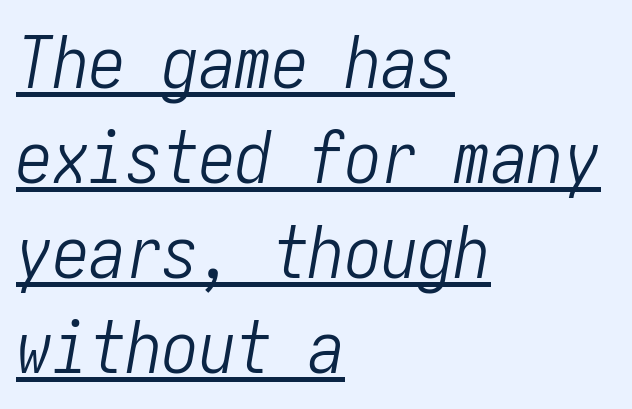
{"italic": "yes", "lean": "right", "slant_degrees": 10, "bold": "no", "weight": "light", "width": "condensed", "stroke_contrast": "low", "x_height": "medium", "underline": "yes", "align": "left", "line_spacing": "normal", "line_spacing_ratio": 1.3, "letter_spacing": "normal", "letter_spacing_em": 0.0, "glyph_px": 73}
